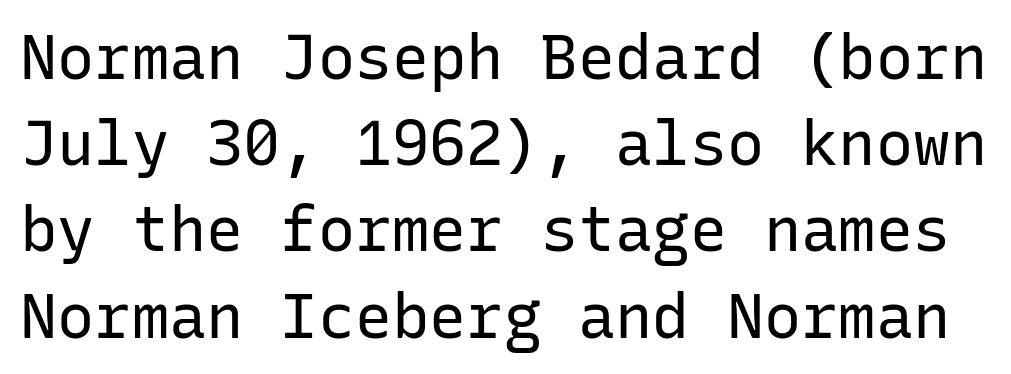
Q: Is the text bold? A: No.
Q: Is the text italic (slanted)? A: No, it is upright.
Q: Is the typeface a serif or a sans-serif typeface? A: Sans-serif.
Q: Is the text underlined? A: No.
Q: Is the spacing between letters normal or unusually wide? A: Normal.
Q: Is the spacing between lines tight, normal or loose? A: Normal.
Q: Width (condensed, normal, or wide)? A: Normal.
Q: Stroke contrast? A: Low.
Q: x-height? A: Medium.
Q: Monospaced? A: Yes.
